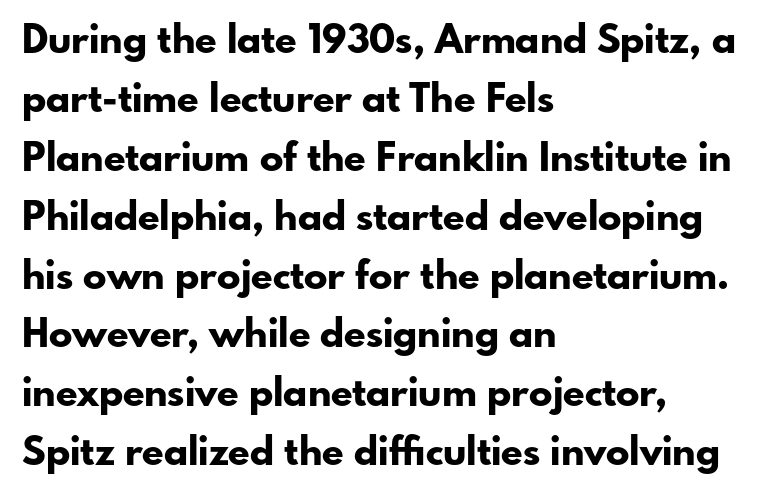
The image shows 39 px bold sans-serif type, upright; set left-aligned, normal line spacing (1.51x), normal letter spacing, not underlined; low stroke contrast and a small x-height.
